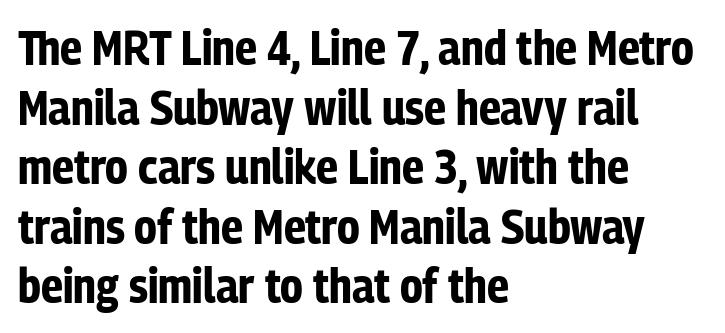
The image shows 48 px bold, condensed sans-serif type, upright; set left-aligned, line spacing 1.24x, normal letter spacing, not underlined; low stroke contrast and a medium x-height.
